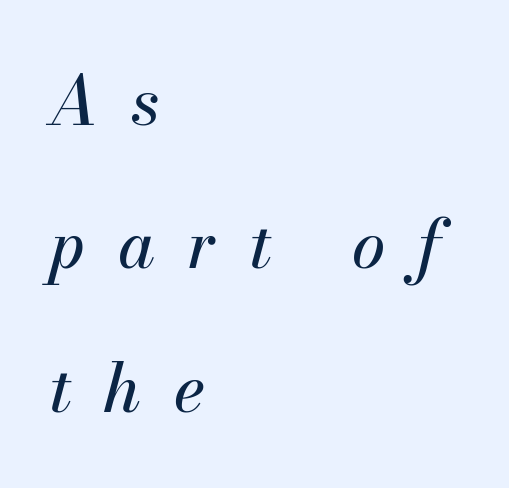
Quick note: interline space is abundant. Nobody drew a line under any word here. Left-aligned paragraph, ragged on the right. Display-style spreading of the glyphs; the letterfit is very open. Character widths vary here, with narrow letters taking less room than wide ones. The lettering tilts uniformly, giving the passage an italic look.
